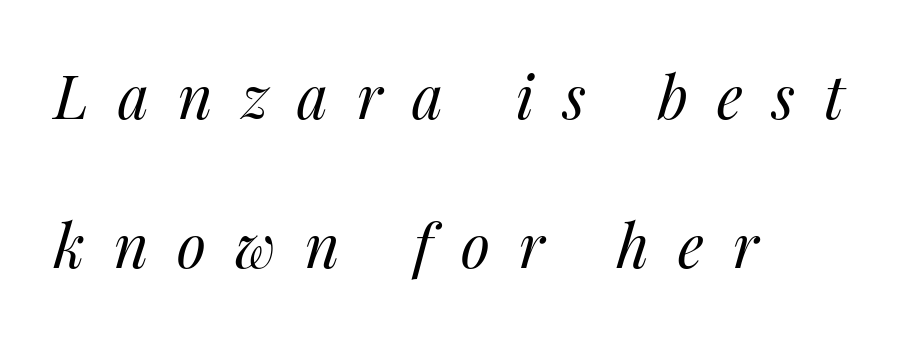
Q: Is the text bold? A: No.
Q: Is the text italic (slanted)? A: Yes, it leans right by about 14 degrees.
Q: Is the text underlined? A: No.
Q: How is the paragraph aligned? A: Left-aligned.
Q: Is the spacing between letters normal or unusually wide? A: Unusually wide.
Q: Is the spacing between lines tight, normal or loose? A: Loose.
Q: Width (condensed, normal, or wide)? A: Normal.
Q: Stroke contrast? A: Medium.
Q: x-height? A: Medium.
Q: Monospaced? A: No.
